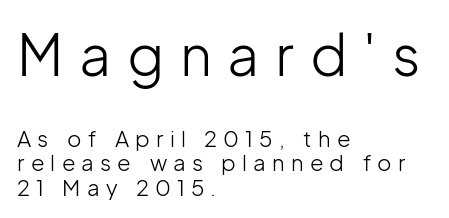
No heavy texture on the line: the type isn't bold. What kind of face is this? One without serifs — a sans. Think of a printed novel: that variable character pitch is what you see here. This sample uses an upright cut, with every glyph sitting square on the baseline.
